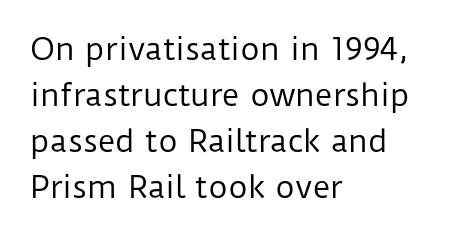
Q: Is the text bold? A: No.
Q: Is the text italic (slanted)? A: No, it is upright.
Q: Is the typeface a serif or a sans-serif typeface? A: Sans-serif.
Q: Is the text underlined? A: No.
Q: How is the paragraph aligned? A: Left-aligned.
Q: Is the spacing between letters normal or unusually wide? A: Normal.
Q: Is the spacing between lines tight, normal or loose? A: Normal.
Q: Width (condensed, normal, or wide)? A: Normal.
Q: Stroke contrast? A: Low.
Q: x-height? A: Medium.
Q: Monospaced? A: No.
